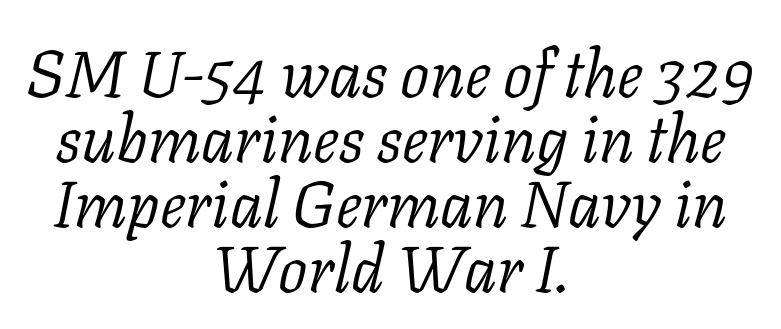
{"serif": "yes", "italic": "yes", "lean": "right", "slant_degrees": 11, "bold": "no", "weight": "light", "width": "normal", "stroke_contrast": "low", "x_height": "medium", "monospaced": "no", "underline": "no", "align": "center", "line_spacing": "tight", "line_spacing_ratio": 1.0, "letter_spacing": "normal", "letter_spacing_em": 0.0, "glyph_px": 65}
